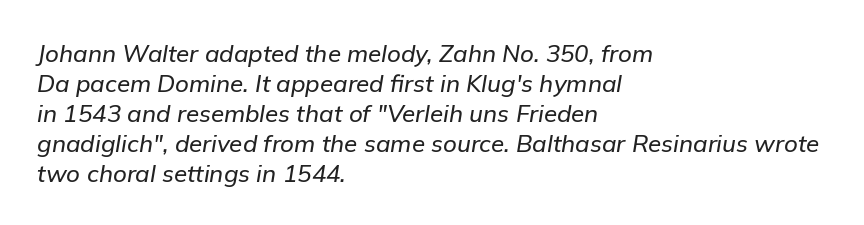
The image shows 24 px text type, italic (leaning right); set left-aligned, normal line spacing (1.25x), normal letter spacing, not underlined.
